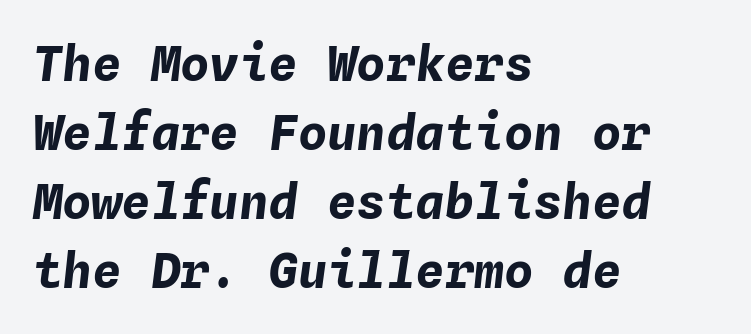
Does the leading feel generous? No, just average. The face used here is rendered with its standard letterfit. Set as a true bold cut, around the 700 mark. Bare-footed words on every line. The rendering applies a slant to the glyphs.
